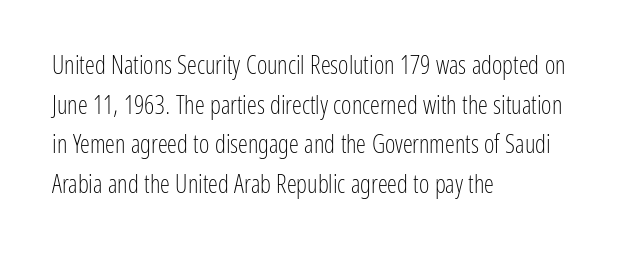
No italicization has been applied; the sample stays upright. Which margin do the lines hug? The left one — the right edge is uneven. Interline gaps are of average width in this sample. Descender tails drop into unmarked territory.
